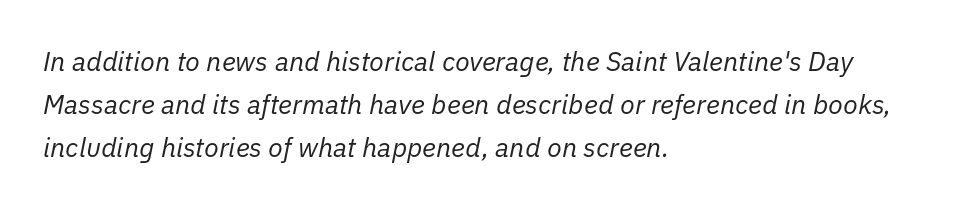
Q: Is the text bold? A: No.
Q: Is the text italic (slanted)? A: Yes, it leans right by about 11 degrees.
Q: Is the text underlined? A: No.
Q: How is the paragraph aligned? A: Left-aligned.
Q: Is the spacing between letters normal or unusually wide? A: Normal.
Q: Is the spacing between lines tight, normal or loose? A: Normal.
